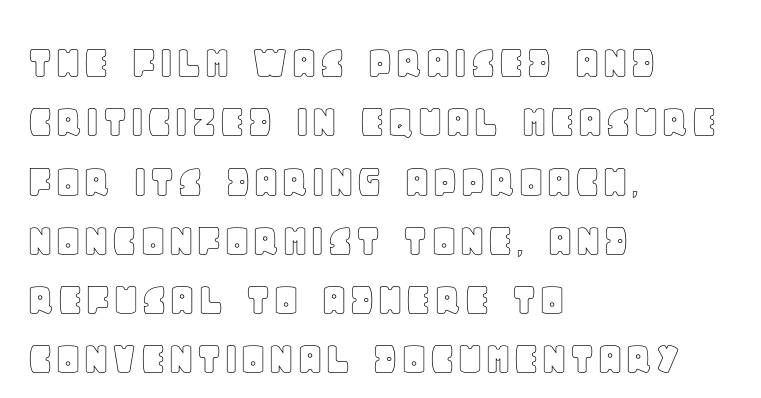
The image shows 49 px text type, upright; set left-aligned, line spacing 1.21x, normal letter spacing, not underlined; a large x-height.
